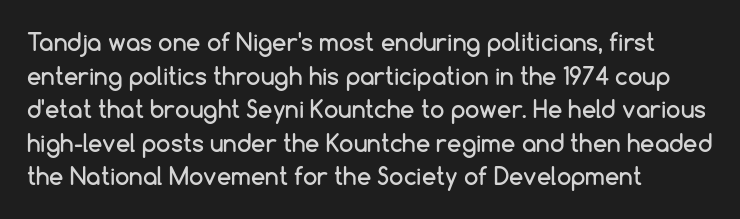
The image shows 23 px text type, upright; set left-aligned, normal line spacing (1.46x), normal letter spacing, not underlined.
